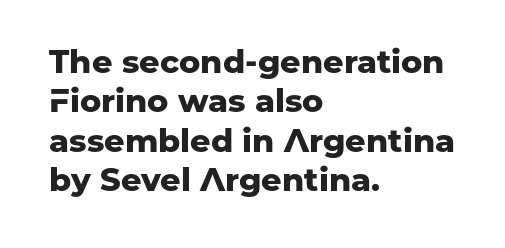
The image shows 32 px heavy sans-serif type, upright; set left-aligned, line spacing 1.23x, normal letter spacing, not underlined; low stroke contrast and a medium x-height.
